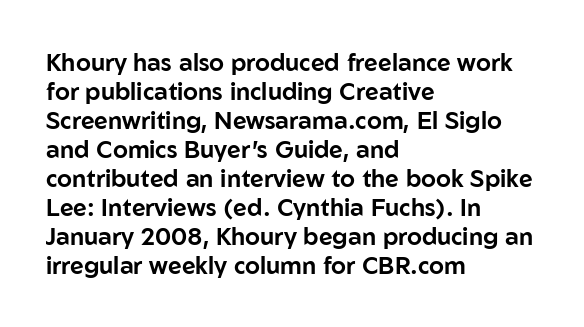
{"italic": "no", "underline": "no", "align": "left", "line_spacing_ratio": 1.21, "letter_spacing": "normal", "letter_spacing_em": 0.0, "glyph_px": 24}
